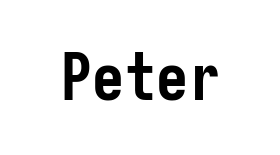
Q: Is the text bold? A: Yes.
Q: Is the text italic (slanted)? A: No, it is upright.
Q: Is the typeface a serif or a sans-serif typeface? A: Sans-serif.
Q: Is the text underlined? A: No.
Q: Is the spacing between letters normal or unusually wide? A: Normal.
Q: Width (condensed, normal, or wide)? A: Condensed.
Q: Stroke contrast? A: Low.
Q: x-height? A: Medium.
